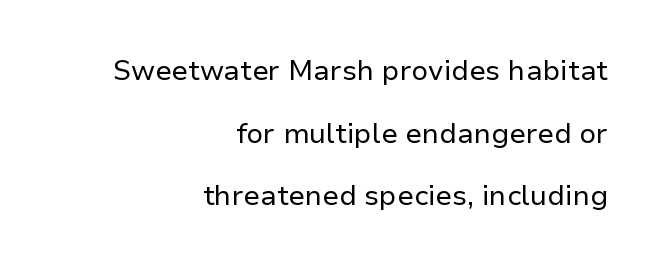
{"serif": "no", "italic": "no", "bold": "no", "weight": "regular", "width": "normal", "stroke_contrast": "low", "x_height": "medium", "monospaced": "no", "underline": "no", "align": "right", "line_spacing": "loose", "line_spacing_ratio": 2.24, "letter_spacing": "normal", "letter_spacing_em": 0.0, "glyph_px": 28}
